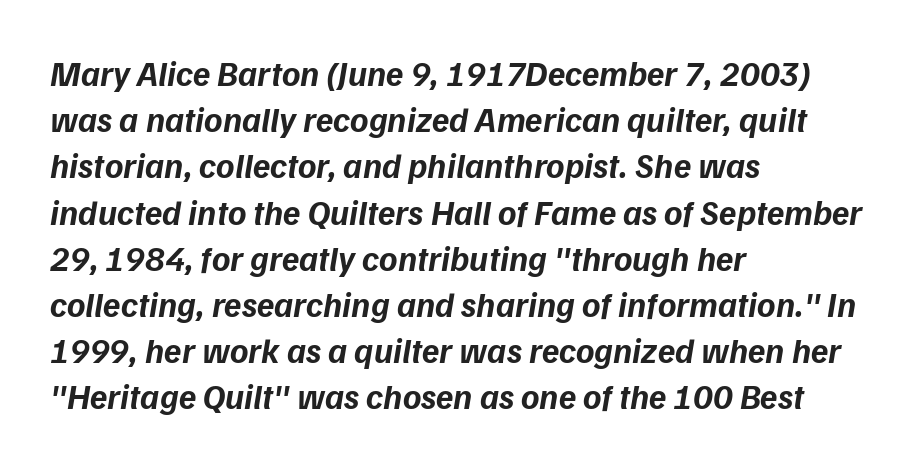
Q: Is the text bold? A: Yes.
Q: Is the text italic (slanted)? A: Yes, it leans right by about 9 degrees.
Q: Is the text underlined? A: No.
Q: How is the paragraph aligned? A: Left-aligned.
Q: Is the spacing between letters normal or unusually wide? A: Normal.
Q: Is the spacing between lines tight, normal or loose? A: Normal.
Q: Width (condensed, normal, or wide)? A: Normal.
Q: Stroke contrast? A: Low.
Q: x-height? A: Medium.
Q: Monospaced? A: No.
